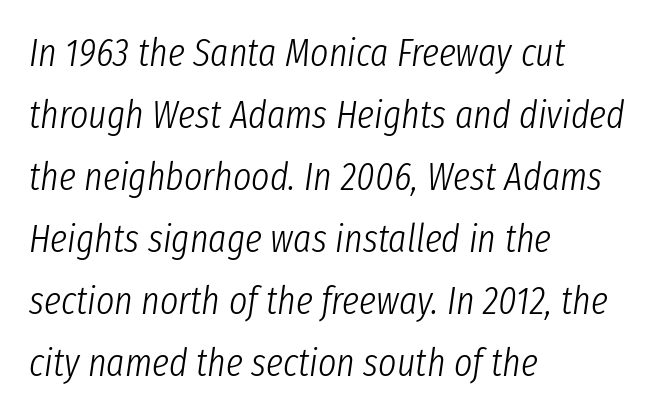
Stems and bowls with no extra thickness — not bold. A bare baseline throughout the passage. This sample uses plain, unmodified letter spacing. Emphasis-style slanted type is in use. Notice how descenders clear the ascenders below comfortably — that's standard leading.
